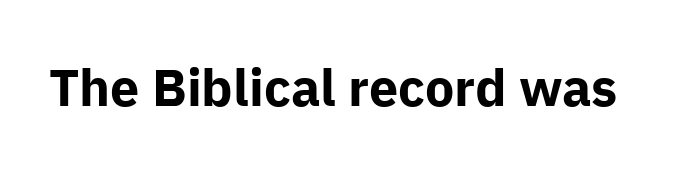
{"serif": "no", "italic": "no", "bold": "yes", "weight": "bold", "width": "normal", "stroke_contrast": "low", "x_height": "medium", "monospaced": "no", "underline": "no", "letter_spacing": "normal", "letter_spacing_em": 0.0, "glyph_px": 52}
